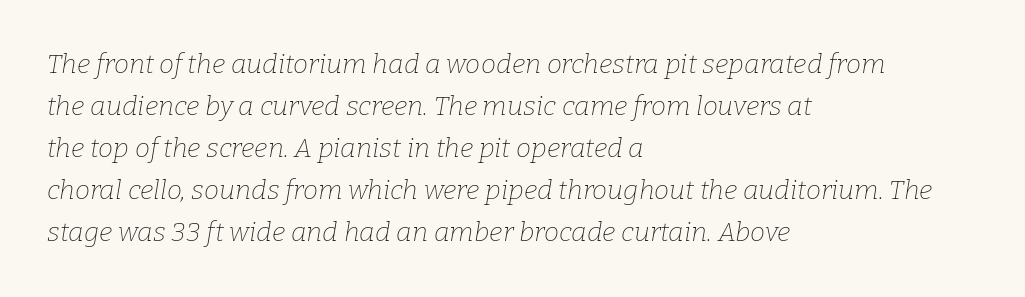
{"italic": "yes", "lean": "right", "slant_degrees": 9, "bold": "no", "underline": "no", "align": "left", "line_spacing": "normal", "line_spacing_ratio": 1.56, "letter_spacing": "normal", "letter_spacing_em": 0.0, "glyph_px": 27}
